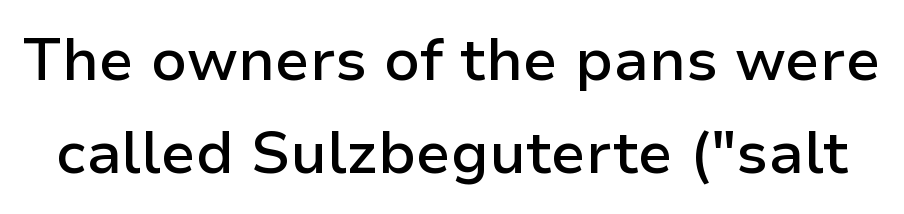
Each row of text sits above clean, open space. The leading is moderate, giving the passage an even texture. The typeface chosen for these lines omits serifs. The gaps between neighbouring characters are ordinary and unremarkable.
